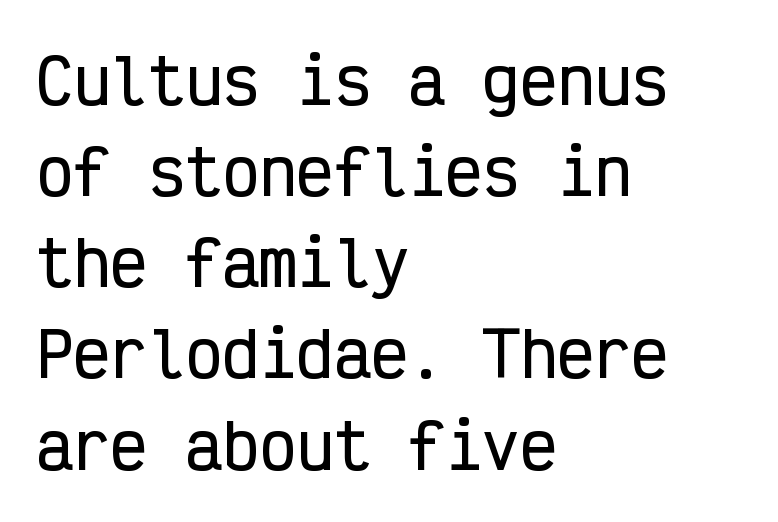
The image shows 62 px condensed sans-serif type, upright, monospaced; set left-aligned, normal line spacing (1.47x), normal letter spacing, not underlined; low stroke contrast and a medium x-height.
